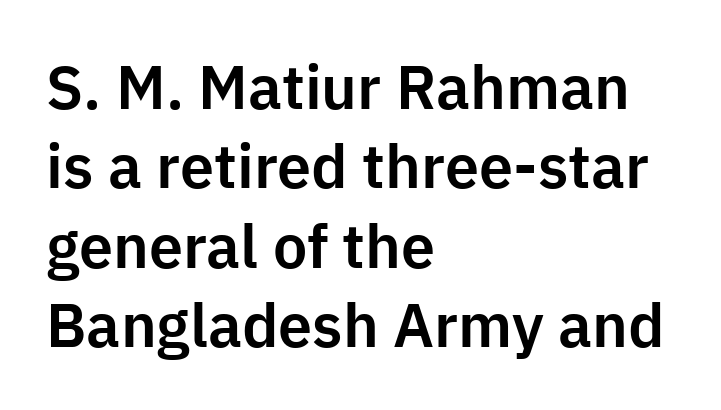
{"serif": "no", "italic": "no", "width": "normal", "stroke_contrast": "low", "x_height": "medium", "monospaced": "no", "underline": "no", "align": "left", "line_spacing": "normal", "line_spacing_ratio": 1.3, "letter_spacing": "normal", "letter_spacing_em": 0.0, "glyph_px": 61}
